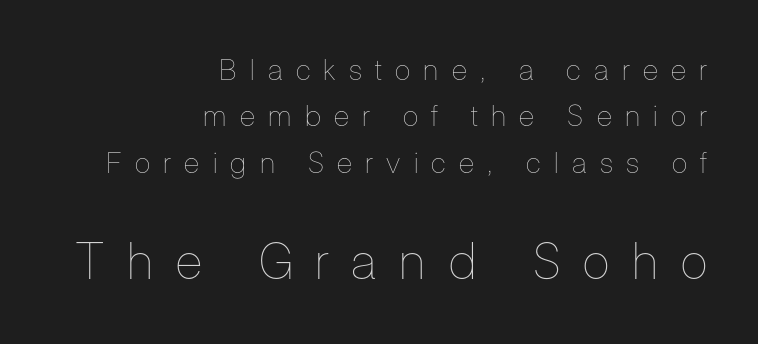
The image shows 50 px thin, condensed type, upright; set right-aligned, normal line spacing (1.6x), unusually wide letter spacing (+0.46 em), not underlined; the second (bottom) block is 1.72x larger; low stroke contrast and a medium x-height.
